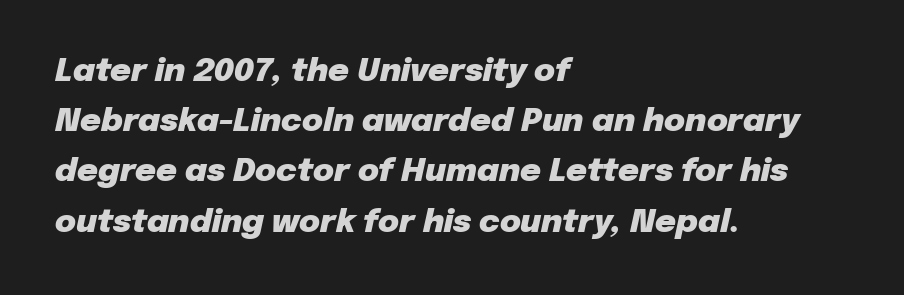
Q: Is the text bold? A: Yes.
Q: Is the text italic (slanted)? A: Yes, it leans right by about 12 degrees.
Q: Is the text underlined? A: No.
Q: How is the paragraph aligned? A: Left-aligned.
Q: Is the spacing between letters normal or unusually wide? A: Normal.
Q: Is the spacing between lines tight, normal or loose? A: Normal.
Q: Width (condensed, normal, or wide)? A: Normal.
Q: Stroke contrast? A: Low.
Q: x-height? A: Medium.
Q: Monospaced? A: No.
